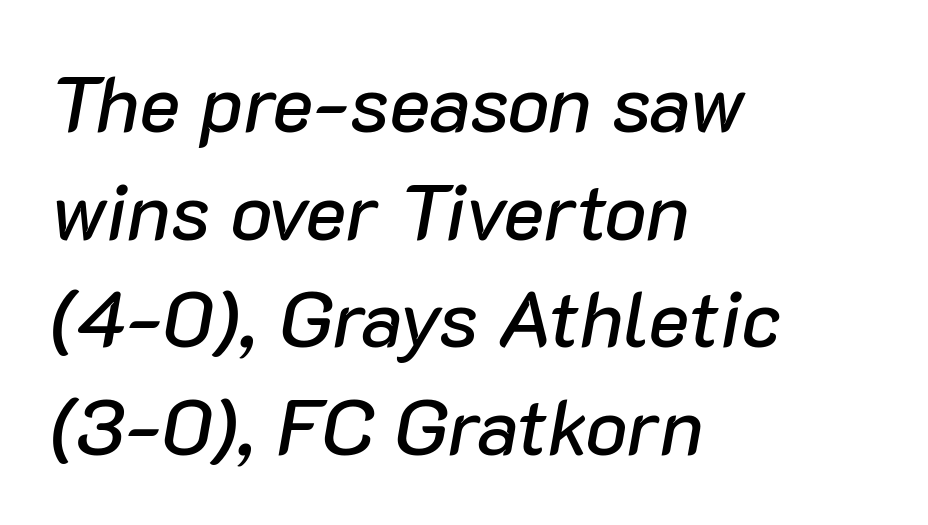
Characters are canted at an angle relative to the baseline's perpendicular. Caption: standard tracking, unaltered. The designer left line spacing at the default. The paragraph has a hard left edge and a soft right edge.
